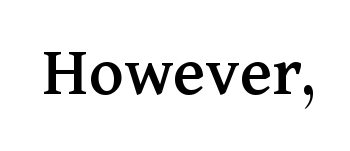
A bare baseline throughout the passage. The horizontal fit of the characters is conventional and even. Check where the strokes stop: tiny serifs finish them off. This is the regular roman posture of the typeface. The face used here is proportionally spaced, like ordinary book or web type.
